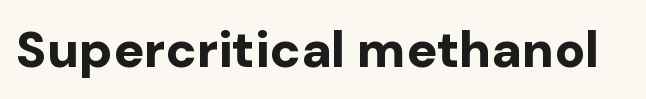
Think of a printed novel: that variable character pitch is what you see here. The specimen omits any rule beneath the text block's lines. Summary of weight: heavy, a full bold. Italic: no, the glyphs are upright roman.
